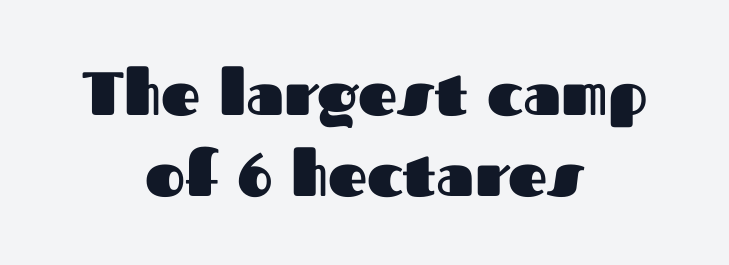
The image shows 61 px heavy sans-serif type, upright; set centered, normal line spacing (1.32x), normal letter spacing, not underlined; medium stroke contrast and a medium x-height.
